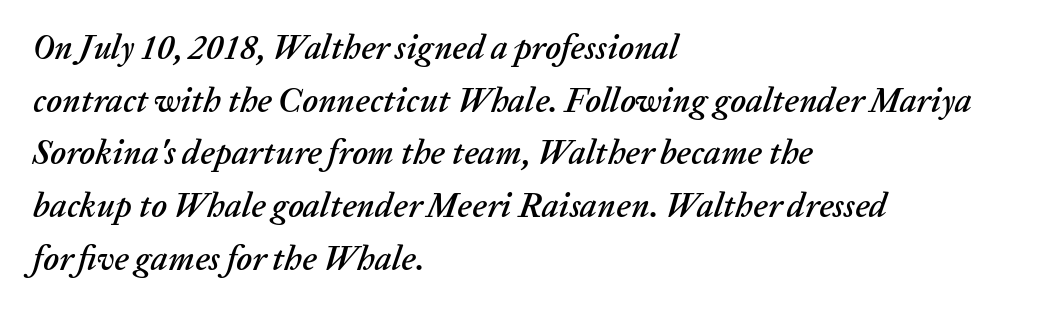
{"italic": "yes", "lean": "right", "slant_degrees": 20, "width": "normal", "stroke_contrast": "low", "x_height": "medium", "monospaced": "no", "underline": "no", "align": "left", "line_spacing": "normal", "line_spacing_ratio": 1.55, "letter_spacing": "normal", "letter_spacing_em": 0.0, "glyph_px": 34}
